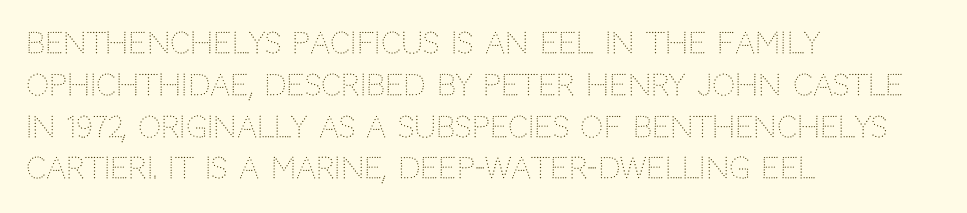
A clean baseline with only descenders dipping below it. Horizontal bands of white between lines are of average thickness. This rendering leaves character spacing at its baseline value. The letterforms sit at book weight or below. In terms of letterform style, serifs are entirely absent.
